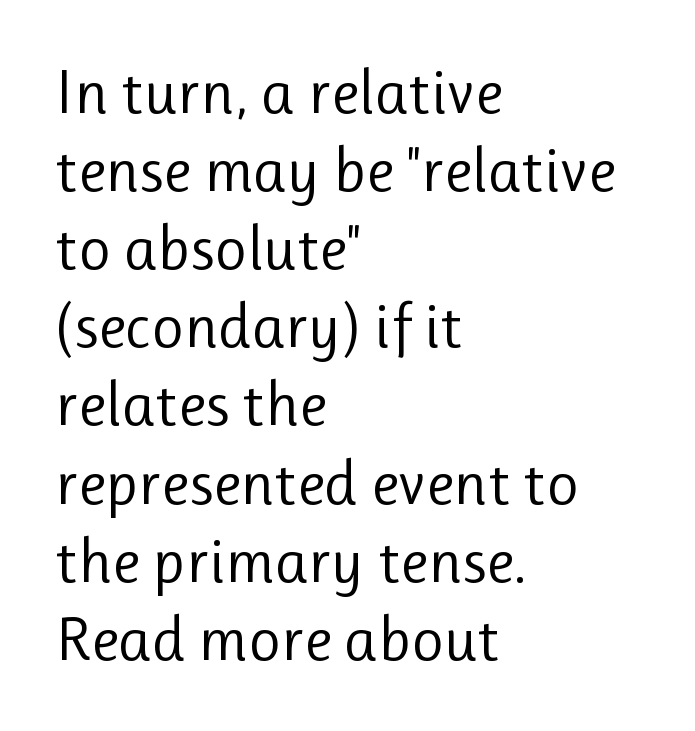
One-word summary of the alignment: left. You could call the tracking neutral — neither tight nor loose. Italic? Not at all — the glyphs are vertical. Spacing verdict: proportional, widths tailored to each character. Typographically, this falls in the sans-serif category.
